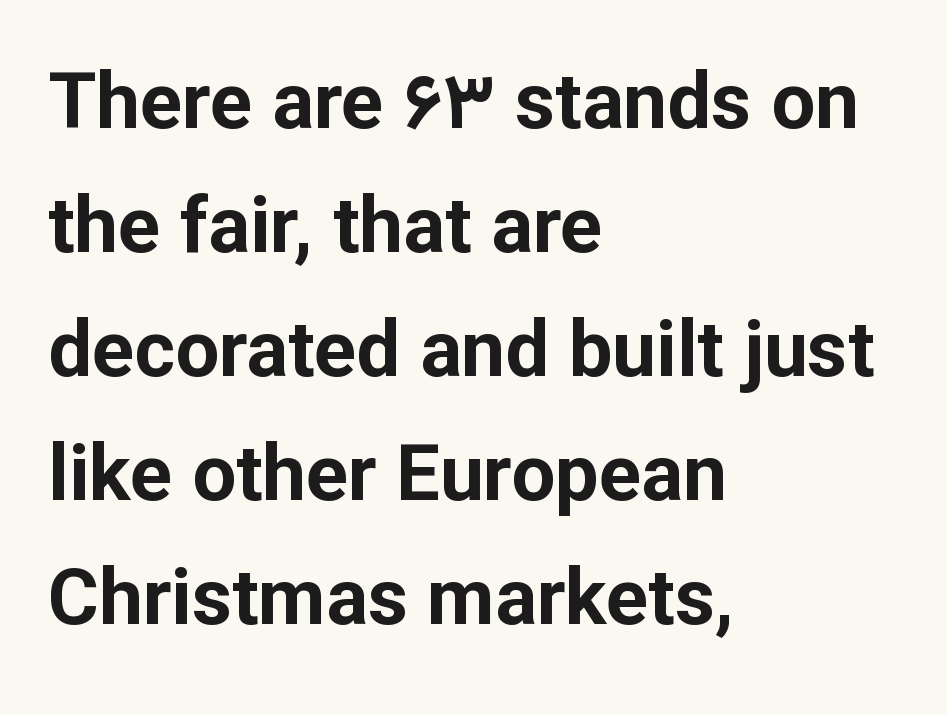
{"serif": "no", "italic": "no", "bold": "yes", "weight": "bold", "width": "normal", "stroke_contrast": "low", "x_height": "medium", "monospaced": "no", "underline": "no", "align": "left", "line_spacing": "normal", "line_spacing_ratio": 1.59, "letter_spacing": "normal", "letter_spacing_em": 0.0, "glyph_px": 78}
